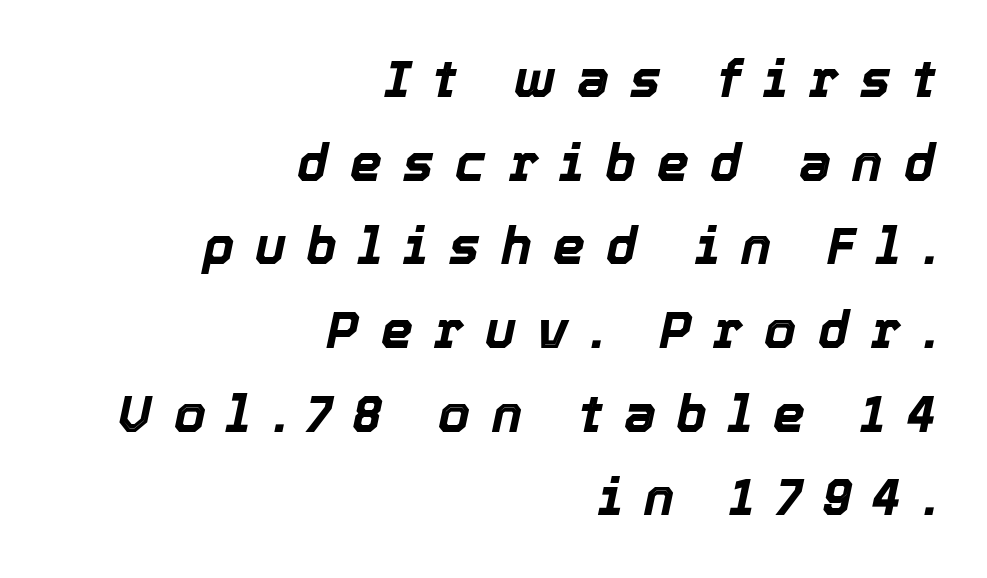
The image shows 51 px bold type, italic (leaning right); set right-aligned, normal line spacing (1.64x), unusually wide letter spacing (+0.42 em), not underlined; a medium x-height.
